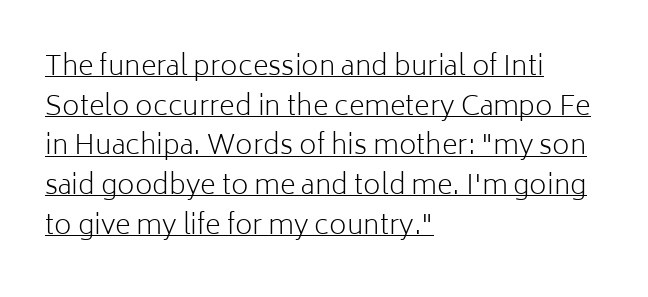
Teacher's note: observe the even left margin — that is flush-left alignment. Does the leading feel generous? No, just average. Notice how a bar underscores the lettering throughout. Compared with a typical body face, this is equally light or lighter still.
